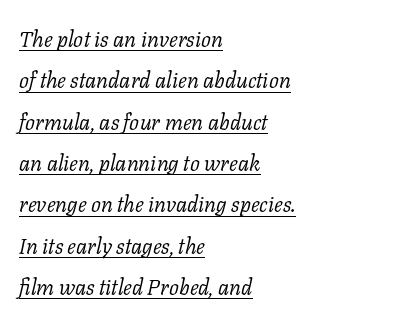
Q: Is the text bold? A: No.
Q: Is the text italic (slanted)? A: Yes, it leans right by about 11 degrees.
Q: Is the text underlined? A: Yes.
Q: How is the paragraph aligned? A: Left-aligned.
Q: Is the spacing between letters normal or unusually wide? A: Normal.
